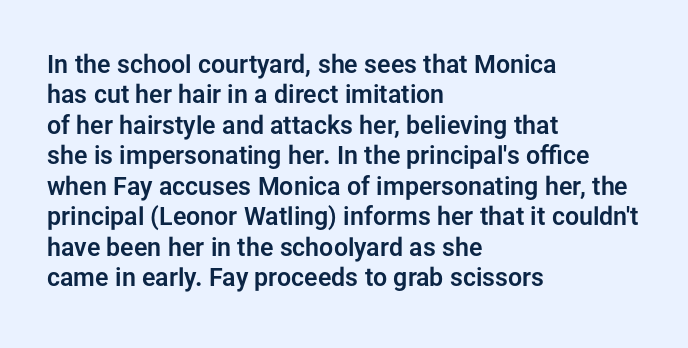
The typography opts for an upright posture over an oblique one. The letterforms sit shoulder to shoulder at normal distance. Compared with a centered layout, this one pins lines to the left instead. Descenders are the only things crossing below the line.
